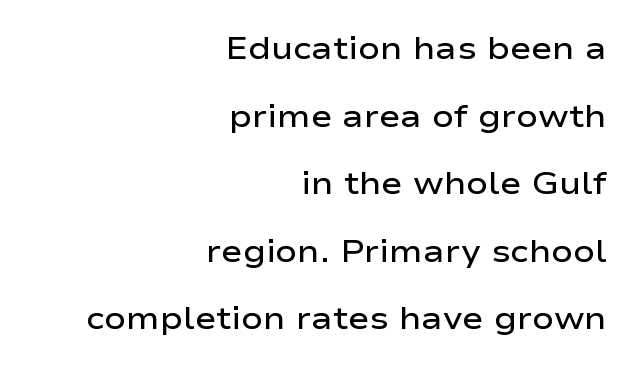
{"serif": "no", "italic": "no", "bold": "semi", "weight": "semibold", "width": "wide", "stroke_contrast": "low", "x_height": "medium", "monospaced": "no", "underline": "no", "align": "right", "line_spacing": "loose", "line_spacing_ratio": 2.11, "letter_spacing": "normal", "letter_spacing_em": 0.0, "glyph_px": 32}
